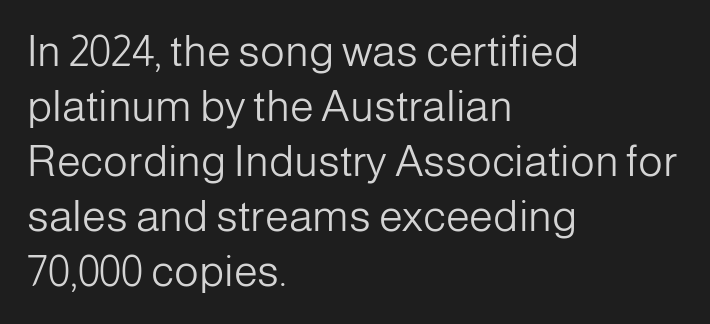
Horizontal alignment here is leftward, the default for most running prose. Glyph-to-glyph distance matches everyday printed text. Leading: standard. No letter is thick-stroked: the sample isn't bold. Each letter keeps its own natural width here, so spacing adapts to shape.
